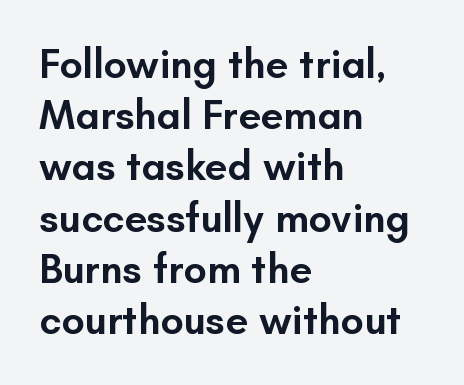
Q: Is the text bold? A: Semi-bold.
Q: Is the text italic (slanted)? A: No, it is upright.
Q: Is the typeface a serif or a sans-serif typeface? A: Sans-serif.
Q: Is the text underlined? A: No.
Q: How is the paragraph aligned? A: Left-aligned.
Q: Is the spacing between letters normal or unusually wide? A: Normal.
Q: Is the spacing between lines tight, normal or loose? A: Normal.
Q: Width (condensed, normal, or wide)? A: Normal.
Q: Stroke contrast? A: Low.
Q: x-height? A: Small.
Q: Monospaced? A: No.
